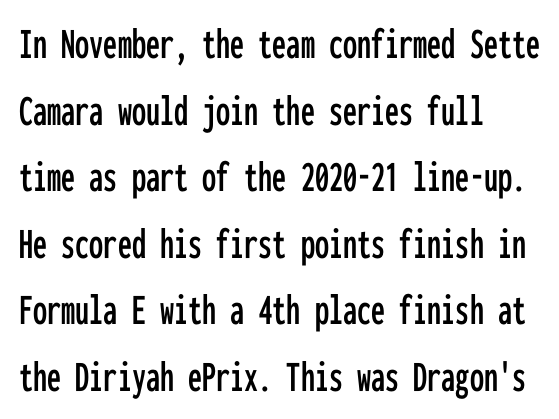
The image shows 45 px condensed sans-serif type, upright, monospaced; set left-aligned, normal line spacing (1.48x), normal letter spacing, not underlined; low stroke contrast and a medium x-height.
